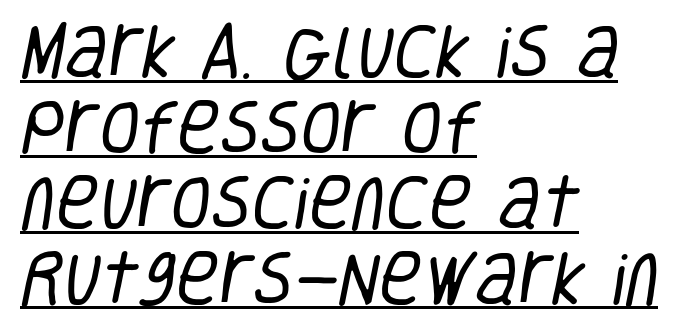
{"serif": "no", "bold": "no", "weight": "regular", "width": "condensed", "stroke_contrast": "low", "x_height": "large", "monospaced": "no", "underline": "yes", "align": "left", "line_spacing": "normal", "line_spacing_ratio": 1.28, "letter_spacing": "normal", "letter_spacing_em": 0.0, "glyph_px": 59}
